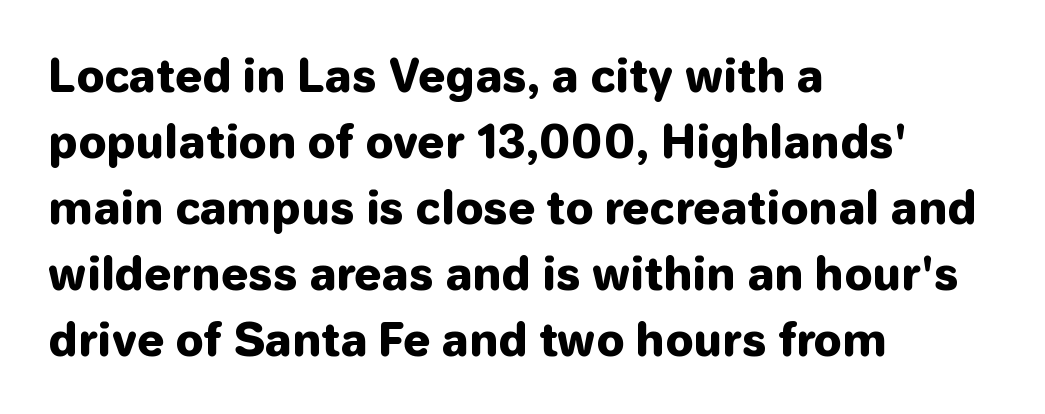
{"serif": "no", "italic": "no", "bold": "yes", "weight": "heavy", "width": "normal", "stroke_contrast": "low", "x_height": "medium", "monospaced": "no", "underline": "no", "align": "left", "line_spacing": "normal", "line_spacing_ratio": 1.5, "letter_spacing": "normal", "letter_spacing_em": 0.0, "glyph_px": 44}
